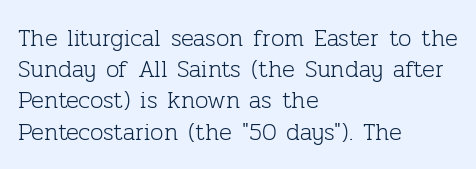
{"italic": "no", "bold": "no", "underline": "no", "align": "left", "line_spacing": "normal", "line_spacing_ratio": 1.3, "letter_spacing": "normal", "letter_spacing_em": 0.0, "glyph_px": 24}
